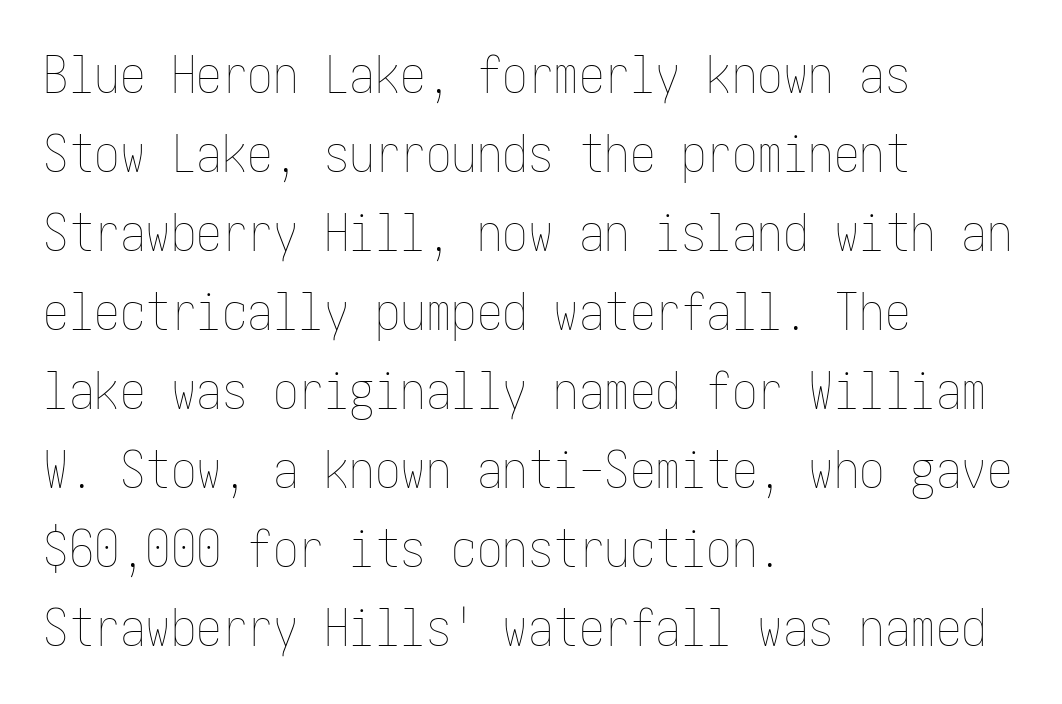
The image shows 51 px thin, condensed type, upright; set left-aligned, normal line spacing (1.55x), normal letter spacing, not underlined; low stroke contrast and a medium x-height.
